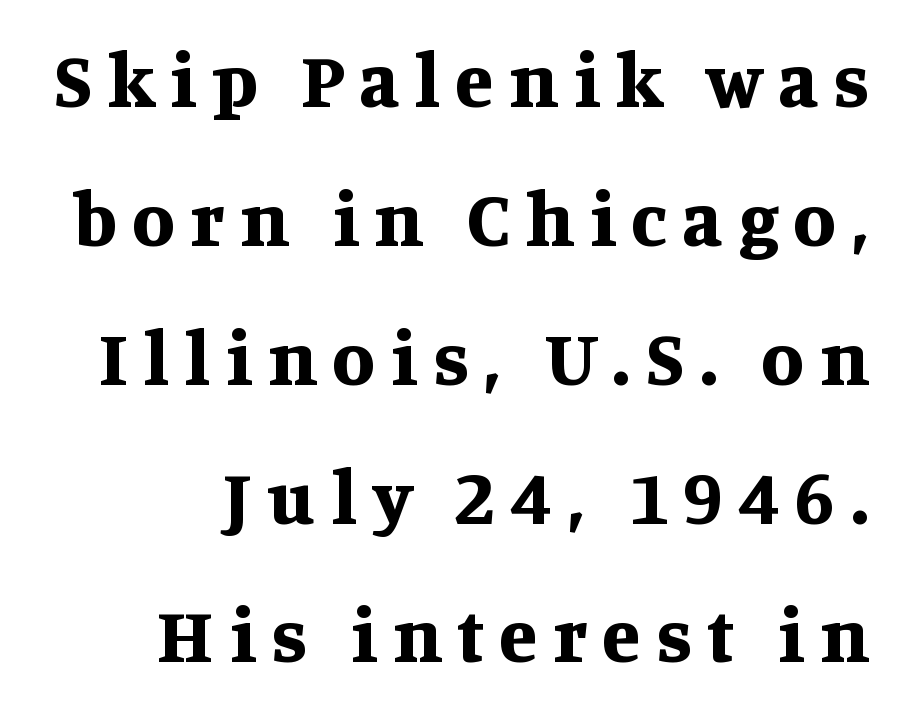
Heavy-handed strokes throughout: this text is bold. There is plenty of visible air inserted between adjacent glyphs. A typesetter would mark this as roman, not italic. Casual observation: everything's shoved over to the right. The zone under the glyphs is completely vacant.
